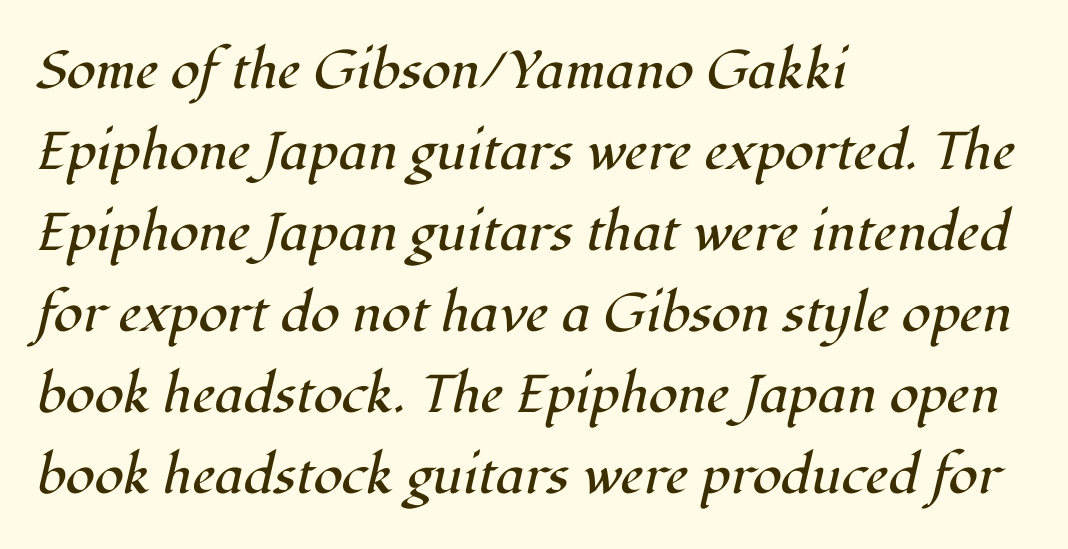
To sum up the face: it has serifs. You could not count columns in this text — the font is proportionally spaced. The letterforms sit at book weight or below. What's the leading like? Ordinary, nothing unusual. Would a proofreader flag this as italicized? Yes. If you drew a ruler down the left edge, every line would touch it.
